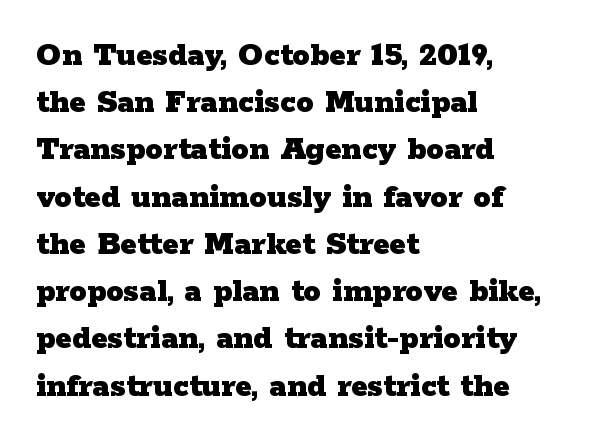
Each word holds together tightly as a unit, with standard inter-letter gaps. The lines are quadded left. The face used here is proportionally spaced, like ordinary book or web type. Unlike a clean sans, this face finishes its strokes with serifs. A dark, heavy texture on the line: the type is bold. Honestly, the row spacing looks completely unremarkable.
